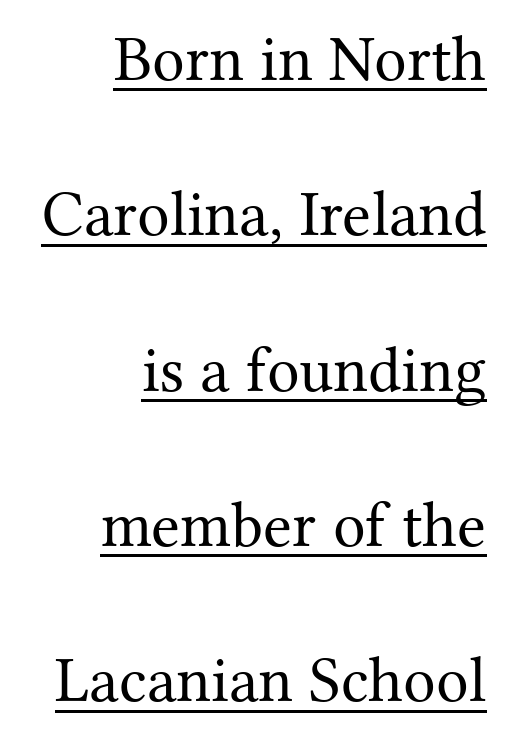
The image shows 65 px regular-weight serif type, upright; set right-aligned, loose line spacing (2.39x), normal letter spacing, underlined; medium stroke contrast and a medium x-height.
